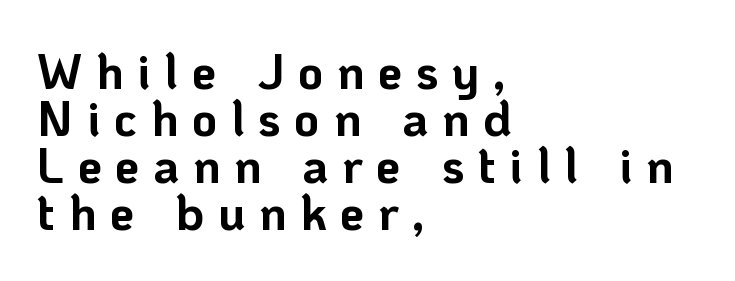
Q: Is the text bold? A: Yes.
Q: Is the text italic (slanted)? A: No, it is upright.
Q: Is the typeface a serif or a sans-serif typeface? A: Sans-serif.
Q: Is the text underlined? A: No.
Q: How is the paragraph aligned? A: Left-aligned.
Q: Is the spacing between letters normal or unusually wide? A: Unusually wide.
Q: Is the spacing between lines tight, normal or loose? A: Tight.
Q: Width (condensed, normal, or wide)? A: Normal.
Q: Stroke contrast? A: Low.
Q: x-height? A: Medium.
Q: Monospaced? A: No.
